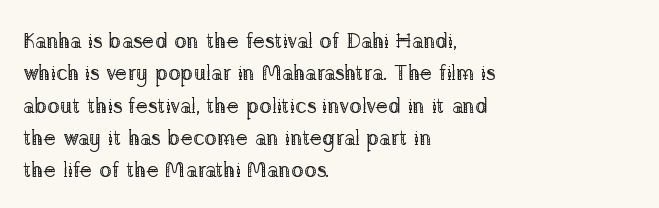
Words float on clear page, feet unadorned. Letters have the restrained weight of plain body copy at most. Horizontal alignment here is leftward, the default for most running prose. Whoever set this chose a conventional vertical rhythm. This sample uses an upright cut, with every glyph sitting square on the baseline.
